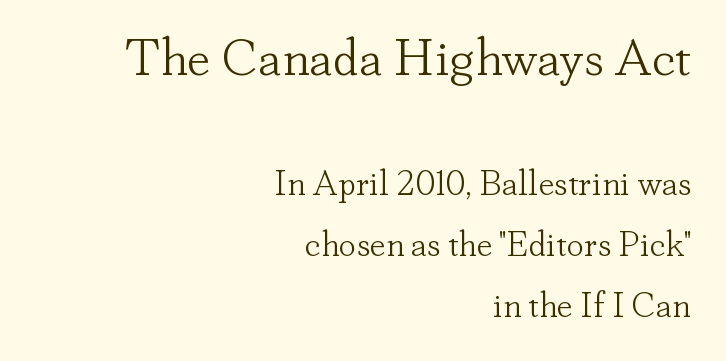
Honestly, the letter spacing is just normal — you wouldn't notice it. Varying glyph widths throughout — classic text-font behaviour. This sample uses a serif face. The weight tops out at a normal text grade. The more generous point size was reserved for the upper chunk.
